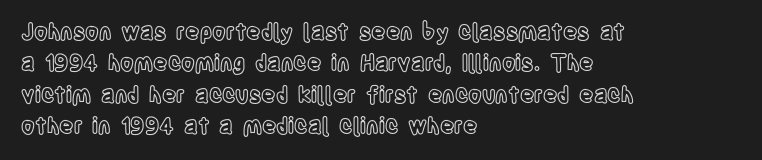
Q: Is the text italic (slanted)? A: No, it is upright.
Q: Is the text underlined? A: No.
Q: How is the paragraph aligned? A: Left-aligned.
Q: Is the spacing between letters normal or unusually wide? A: Normal.
Q: Is the spacing between lines tight, normal or loose? A: Normal.
